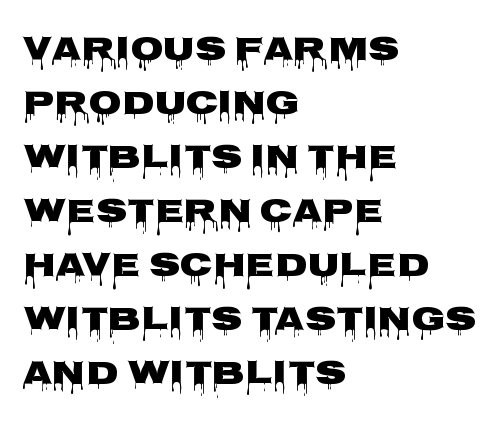
The image shows 34 px heavy, wide sans-serif type, upright; set left-aligned, normal line spacing (1.59x), normal letter spacing, not underlined; low stroke contrast and a large x-height.
